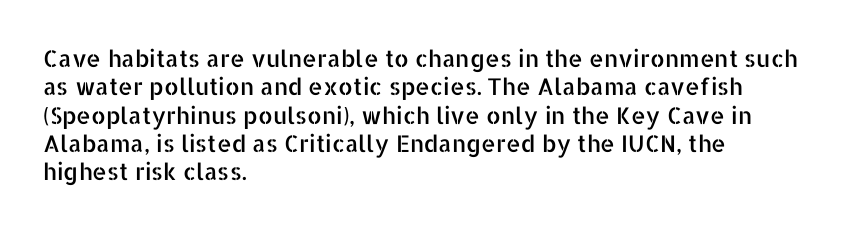
The image shows 23 px text type, upright; set left-aligned, line spacing 1.23x, normal letter spacing, not underlined.
